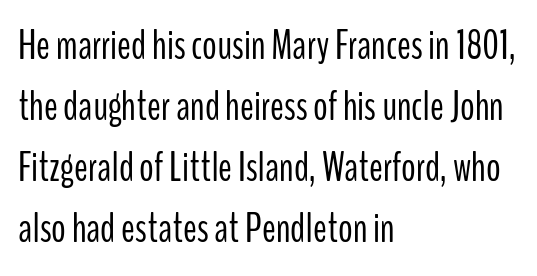
Q: Is the text bold? A: No.
Q: Is the text italic (slanted)? A: No, it is upright.
Q: Is the typeface a serif or a sans-serif typeface? A: Sans-serif.
Q: Is the text underlined? A: No.
Q: How is the paragraph aligned? A: Left-aligned.
Q: Is the spacing between letters normal or unusually wide? A: Normal.
Q: Is the spacing between lines tight, normal or loose? A: Normal.
Q: Width (condensed, normal, or wide)? A: Condensed.
Q: Stroke contrast? A: Low.
Q: x-height? A: Medium.
Q: Monospaced? A: No.
